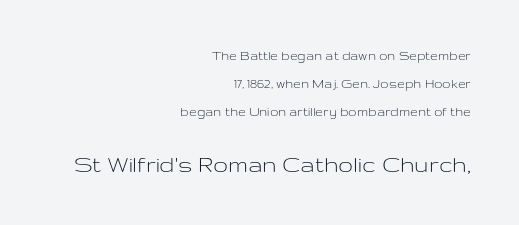
The image shows 25 px text type, upright; set right-aligned, loose line spacing (1.99x), normal letter spacing, not underlined; the second (bottom) block is 1.79x larger.
